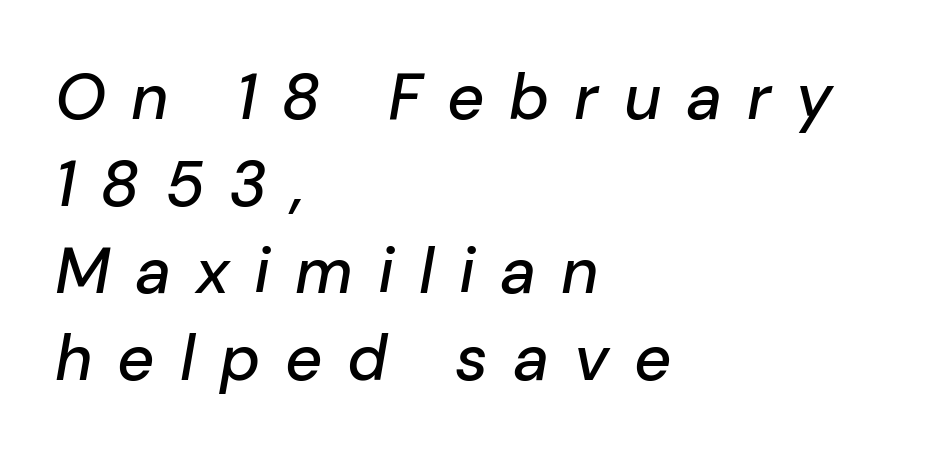
{"italic": "yes", "lean": "right", "slant_degrees": 10, "width": "normal", "stroke_contrast": "low", "x_height": "medium", "monospaced": "no", "underline": "no", "align": "left", "line_spacing": "normal", "line_spacing_ratio": 1.36, "letter_spacing": "wide", "letter_spacing_em": 0.39, "glyph_px": 64}
